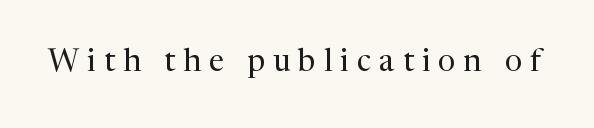
The image shows 31 px regular-weight serif type, upright; set unusually wide letter spacing (+0.26 em), not underlined; medium stroke contrast and a medium x-height.
